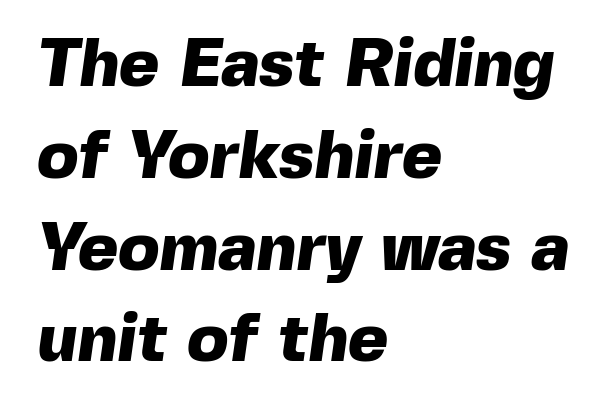
The image shows 68 px heavy sans-serif type; set left-aligned, normal line spacing (1.35x), normal letter spacing, not underlined; a medium x-height.
